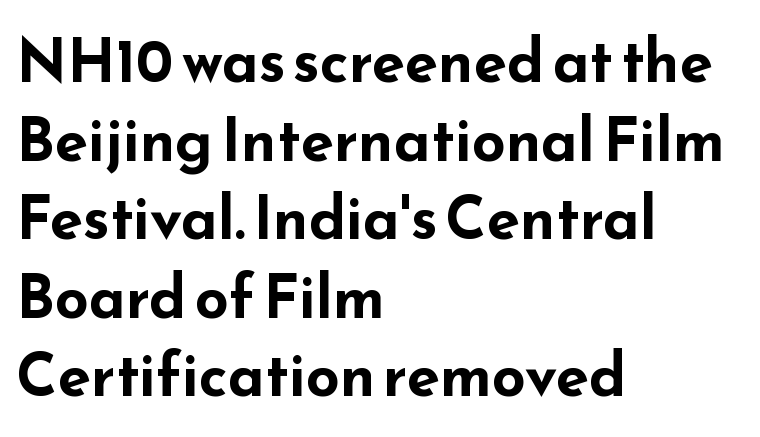
Vertically, the passage feels balanced, rows spaced as you'd expect. A typesetter would label this face a sans. Descender tails drop into unmarked territory. A roman cut, with each character standing at attention. Is the block centered? No — it sits flush against the left margin. Character widths vary here, with narrow letters taking less room than wide ones.
